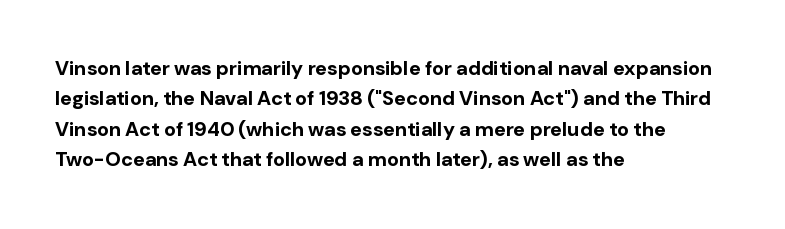
The image shows 20 px bold type, upright; set left-aligned, normal line spacing (1.52x), normal letter spacing, not underlined.
